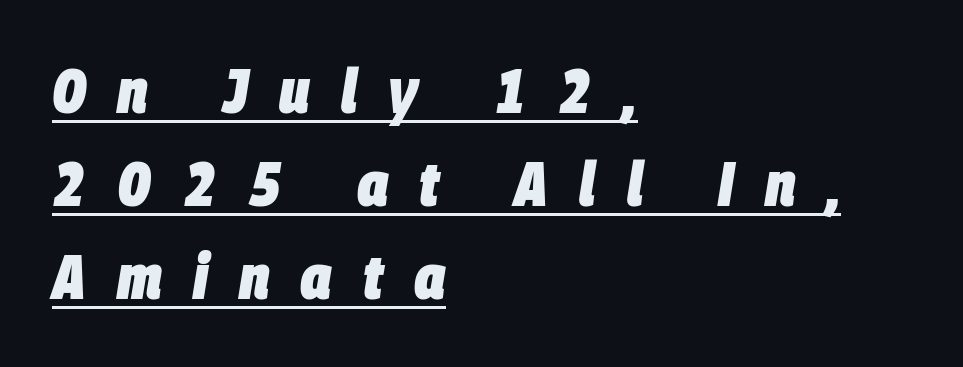
The image shows 63 px heavy, condensed type, italic (leaning right); set left-aligned, normal line spacing (1.48x), unusually wide letter spacing (+0.49 em), underlined; low stroke contrast and a large x-height.
